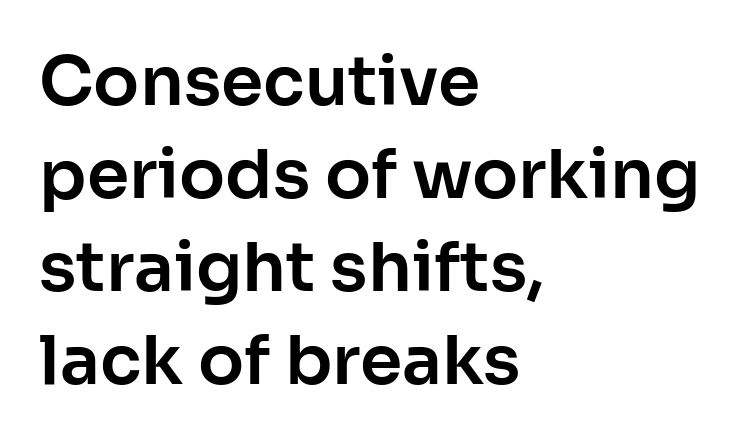
{"serif": "no", "italic": "no", "width": "normal", "stroke_contrast": "low", "x_height": "medium", "monospaced": "no", "underline": "no", "align": "left", "line_spacing": "normal", "line_spacing_ratio": 1.37, "letter_spacing": "normal", "letter_spacing_em": 0.0, "glyph_px": 68}
